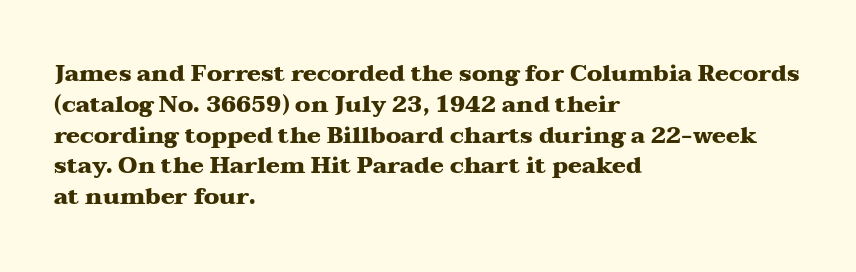
The image shows 23 px bold type, upright; set left-aligned, normal line spacing (1.34x), normal letter spacing, not underlined.
